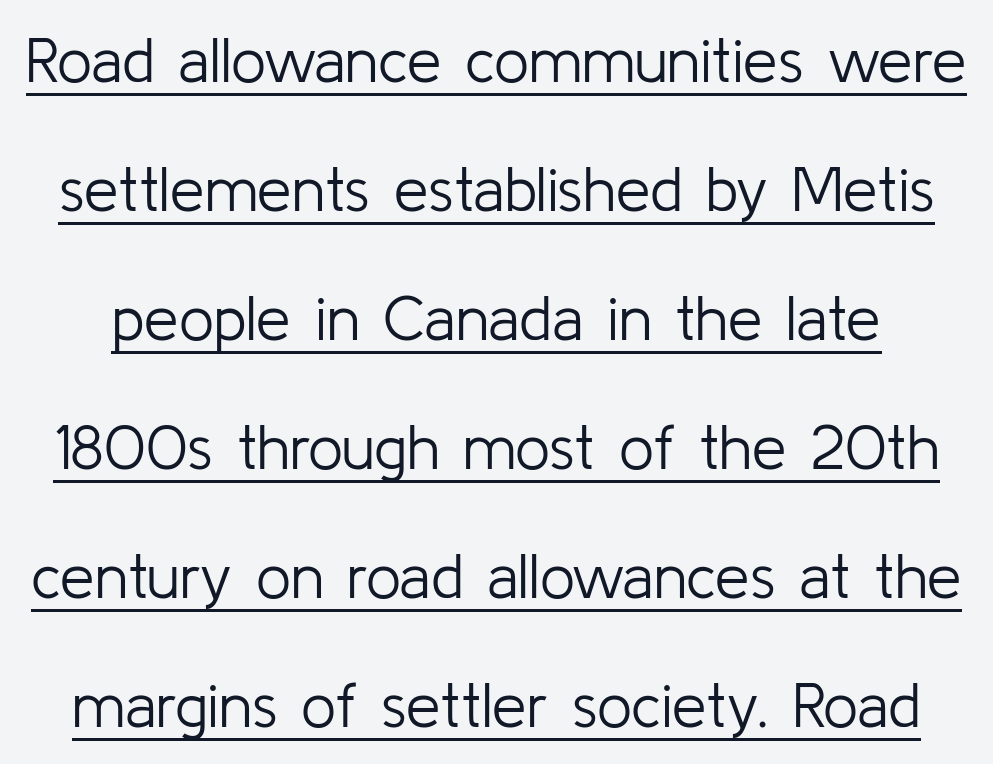
{"serif": "no", "italic": "no", "bold": "no", "weight": "light", "width": "normal", "stroke_contrast": "low", "x_height": "medium", "monospaced": "no", "underline": "yes", "line_spacing": "loose", "line_spacing_ratio": 2.08, "letter_spacing": "normal", "letter_spacing_em": 0.0, "glyph_px": 62}
